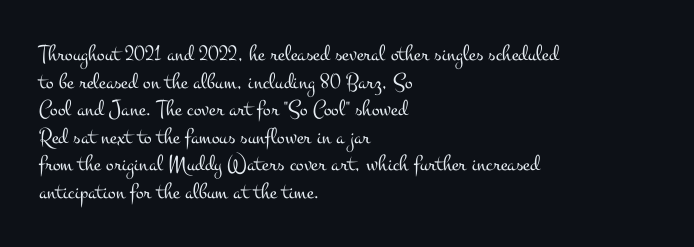
The image shows 23 px text type; set left-aligned, line spacing 1.2x, normal letter spacing, not underlined.
